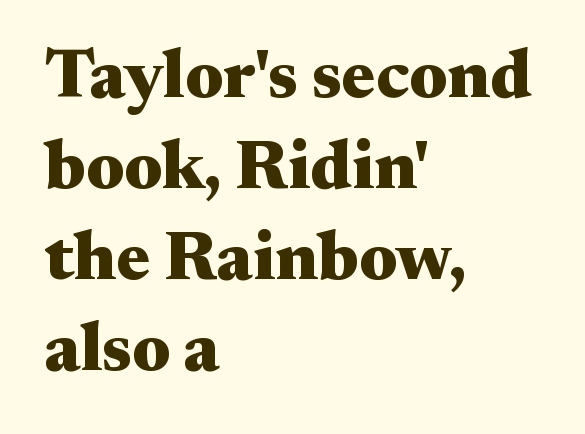
The passage shown is typeset with a serif family. Short note: letters normally spaced. Is there much room between lines? A standard amount, neither cramped nor airy. Do the characters align in a grid? No, the font is proportional.
